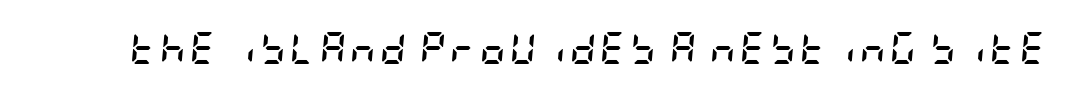
The image shows 32 px semibold, condensed type, italic (leaning right); set not underlined; low stroke contrast and a large x-height.
